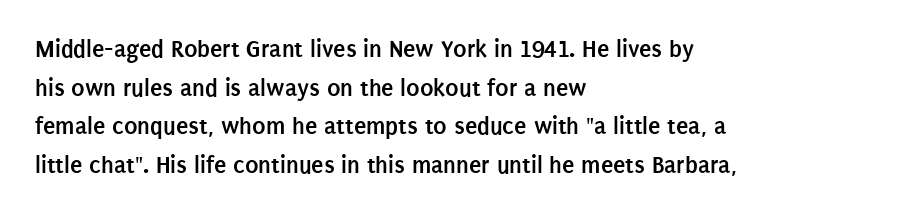
The image shows 25 px bold type, upright; set left-aligned, normal line spacing (1.55x), normal letter spacing, not underlined.
